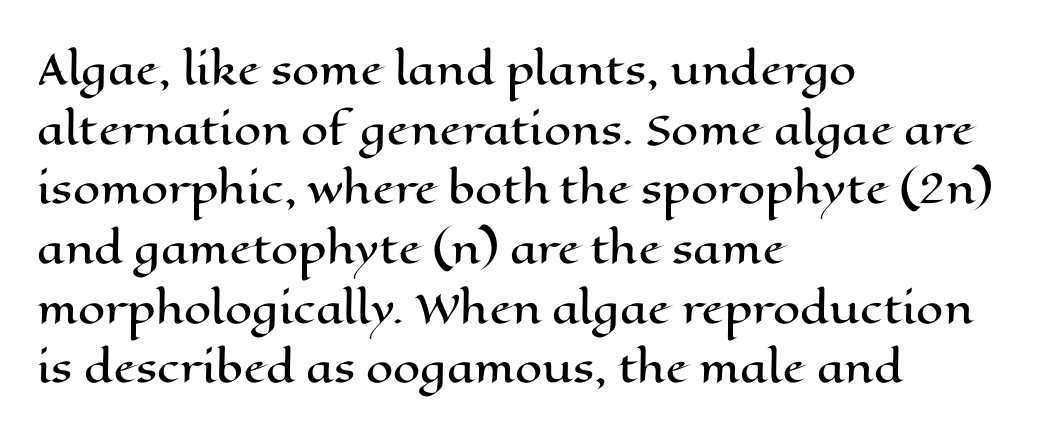
This rendering uses left alignment, leaving the right contour irregular. The tracking reads as untouched default to a designer's eye. No word sits above an underline. Notice how descenders clear the ascenders below comfortably — that's standard leading. The rendering uses natural spacing where letterforms have individual widths. Ascenders rise straight up at ninety degrees.
